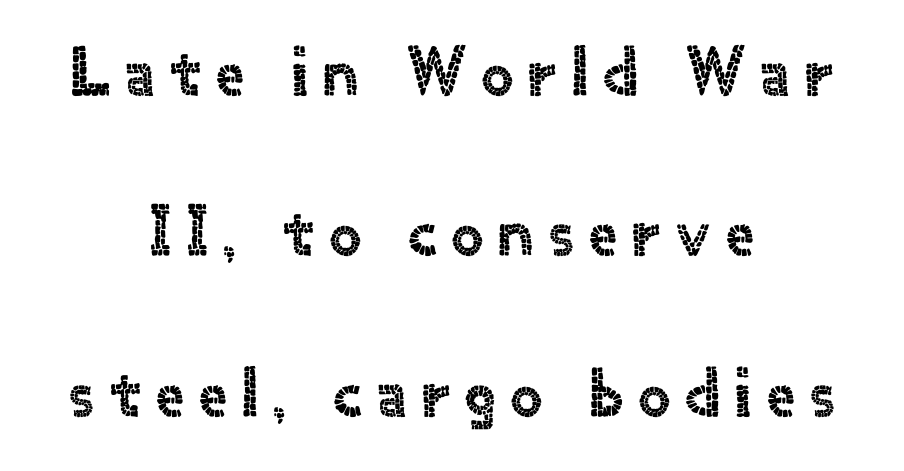
Q: Is the text italic (slanted)? A: No, it is upright.
Q: Is the typeface a serif or a sans-serif typeface? A: Sans-serif.
Q: Is the text underlined? A: No.
Q: How is the paragraph aligned? A: Centered.
Q: Is the spacing between letters normal or unusually wide? A: Unusually wide.
Q: Is the spacing between lines tight, normal or loose? A: Loose.
Q: Width (condensed, normal, or wide)? A: Normal.
Q: x-height? A: Small.
Q: Monospaced? A: No.
